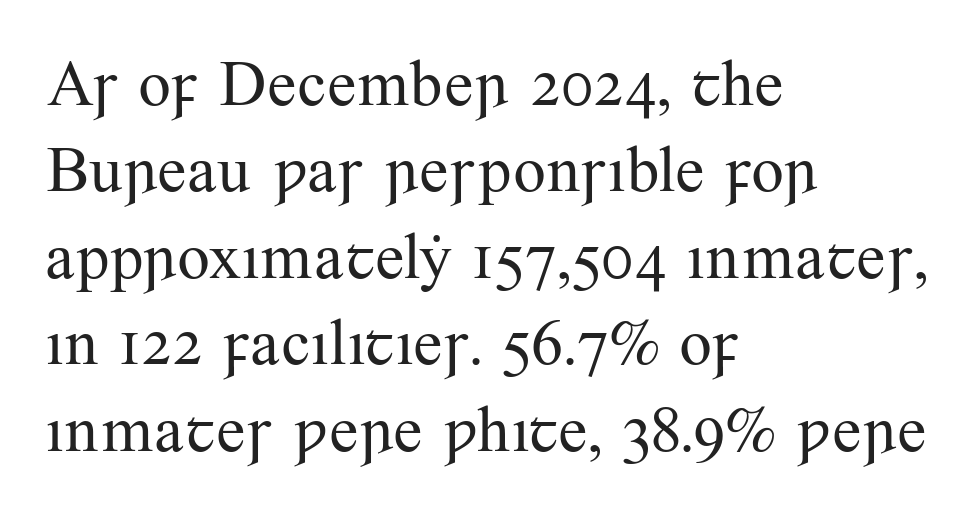
{"serif": "yes", "italic": "no", "bold": "no", "weight": "regular", "width": "normal", "stroke_contrast": "medium", "x_height": "small", "monospaced": "no", "underline": "no", "align": "left", "line_spacing": "normal", "line_spacing_ratio": 1.33, "letter_spacing": "normal", "letter_spacing_em": 0.0, "glyph_px": 65}
